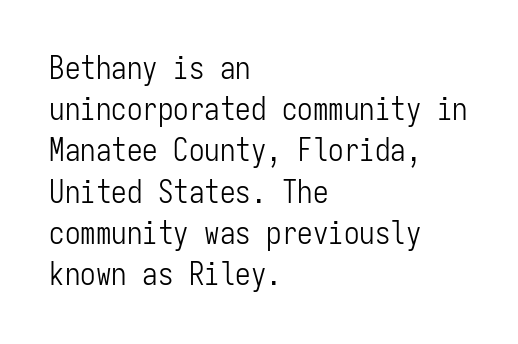
Compared with a typical body face, this is equally light or lighter still. Notice how the passage keeps a crisp vertical edge on the left only. Do the characters align in a grid? Yes, the font is monospaced. Glyph-to-glyph distance matches everyday printed text.
